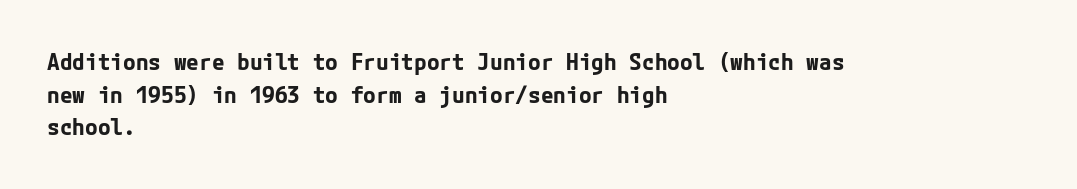
Here the glyphs are tracked normally, forming tight word shapes. One-word summary of the alignment: left. In terms of posture, this sample is upright. Notice how thick the strokes are: this is what a full bold looks like. The lines sit at an ordinary, default distance from one another.
